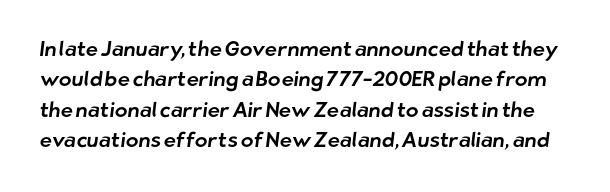
{"underline": "no", "line_spacing": "normal", "line_spacing_ratio": 1.45, "letter_spacing": "normal", "letter_spacing_em": 0.0, "glyph_px": 21}
